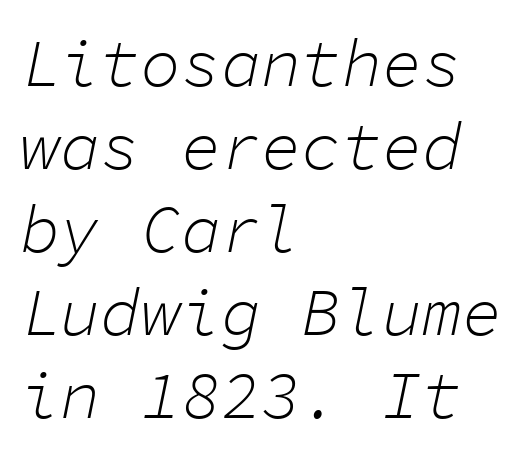
Q: Is the text bold? A: No.
Q: Is the text italic (slanted)? A: Yes, it leans right by about 11 degrees.
Q: Is the text underlined? A: No.
Q: How is the paragraph aligned? A: Left-aligned.
Q: Is the spacing between letters normal or unusually wide? A: Normal.
Q: Width (condensed, normal, or wide)? A: Normal.
Q: Stroke contrast? A: Low.
Q: x-height? A: Medium.
Q: Monospaced? A: Yes.
